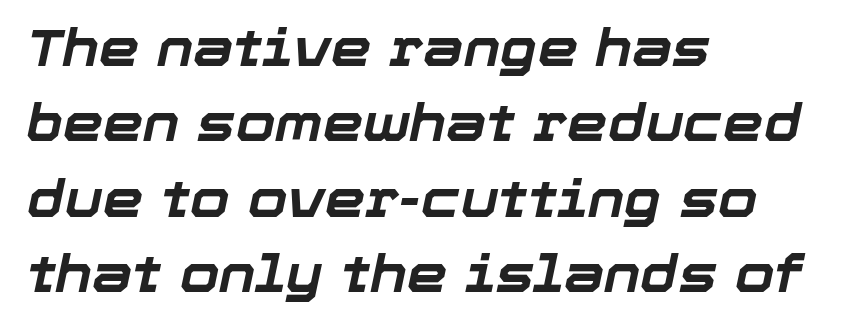
{"italic": "yes", "lean": "right", "slant_degrees": 12, "bold": "yes", "weight": "bold", "width": "normal", "stroke_contrast": "low", "x_height": "medium", "monospaced": "no", "underline": "no", "align": "left", "line_spacing": "normal", "line_spacing_ratio": 1.48, "letter_spacing": "normal", "letter_spacing_em": 0.0, "glyph_px": 51}
